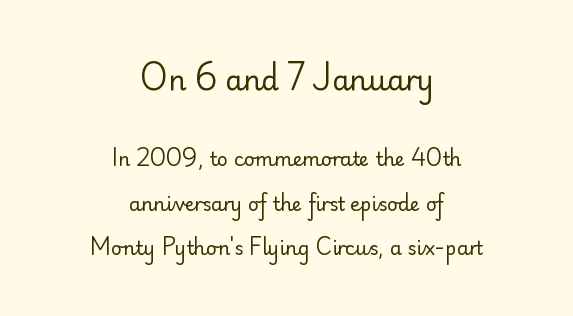
Q: Is the text bold? A: No.
Q: Is the text italic (slanted)? A: No, it is upright.
Q: Is the typeface a serif or a sans-serif typeface? A: Sans-serif.
Q: Is the text underlined? A: No.
Q: How is the paragraph aligned? A: Centered.
Q: Is the spacing between letters normal or unusually wide? A: Normal.
Q: Is the spacing between lines tight, normal or loose? A: Loose.
Q: Which block of text is set in a larger size, the first (top) or the second (bottom)? A: The first (top) one.
Q: Width (condensed, normal, or wide)? A: Normal.
Q: Stroke contrast? A: Low.
Q: x-height? A: Small.
Q: Monospaced? A: No.
